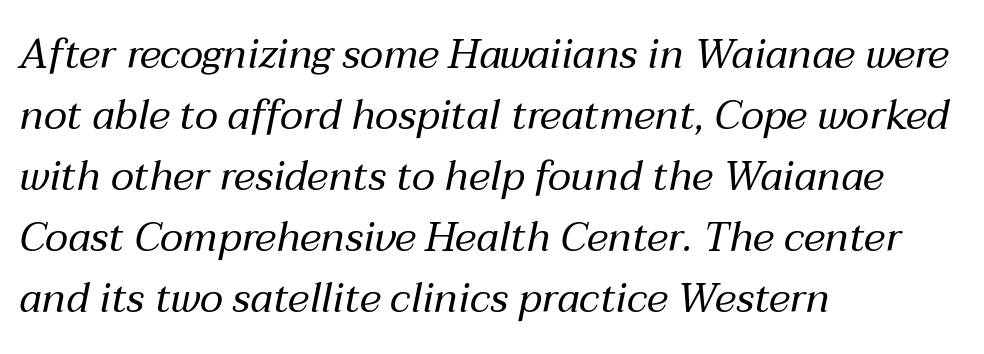
The image shows 41 px regular-weight type, italic (leaning right); set left-aligned, normal line spacing (1.49x), normal letter spacing, not underlined; medium stroke contrast and a medium x-height.
